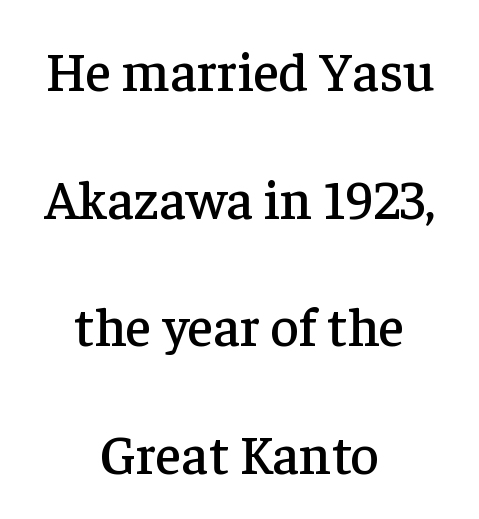
The image shows 55 px serif type, upright; set centered, loose line spacing (2.32x), normal letter spacing, not underlined; low stroke contrast and a medium x-height.
